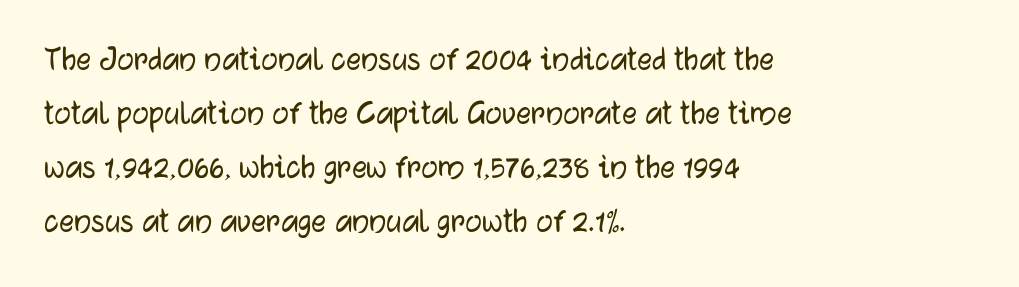
The image shows 37 px sans-serif type, upright; set left-aligned, normal line spacing (1.46x), normal letter spacing, not underlined; low stroke contrast and a medium x-height.
